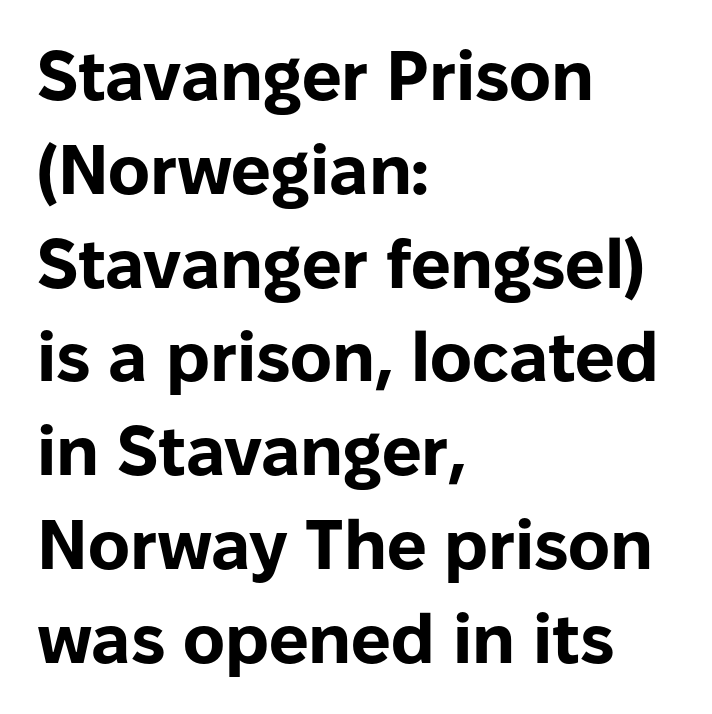
The image shows 70 px bold sans-serif type, upright; set left-aligned, normal line spacing (1.34x), normal letter spacing, not underlined; low stroke contrast and a medium x-height.
